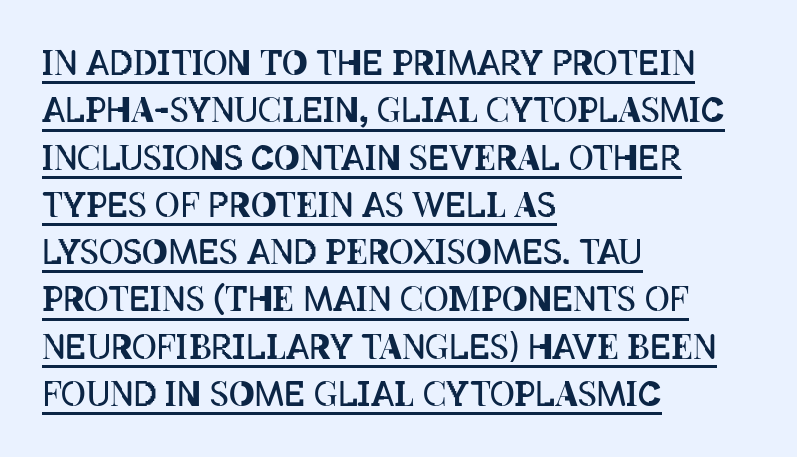
Unlike italic type, these characters show no tilt at all. Quick note: interline space is typical. Compared with a centered layout, this one pins lines to the left instead. A typesetter would call this zero additional tracking.
